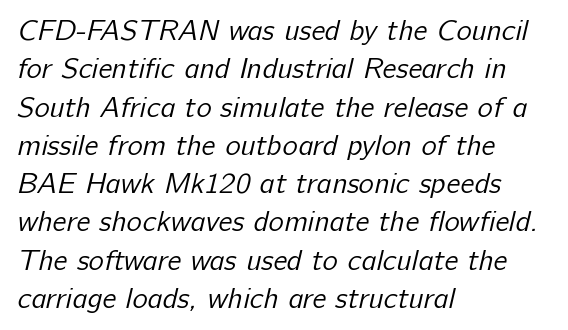
Q: Is the text bold? A: No.
Q: Is the typeface a serif or a sans-serif typeface? A: Sans-serif.
Q: Is the text underlined? A: No.
Q: How is the paragraph aligned? A: Left-aligned.
Q: Is the spacing between letters normal or unusually wide? A: Normal.
Q: Is the spacing between lines tight, normal or loose? A: Normal.
Q: Width (condensed, normal, or wide)? A: Normal.
Q: Stroke contrast? A: Low.
Q: x-height? A: Medium.
Q: Monospaced? A: No.
